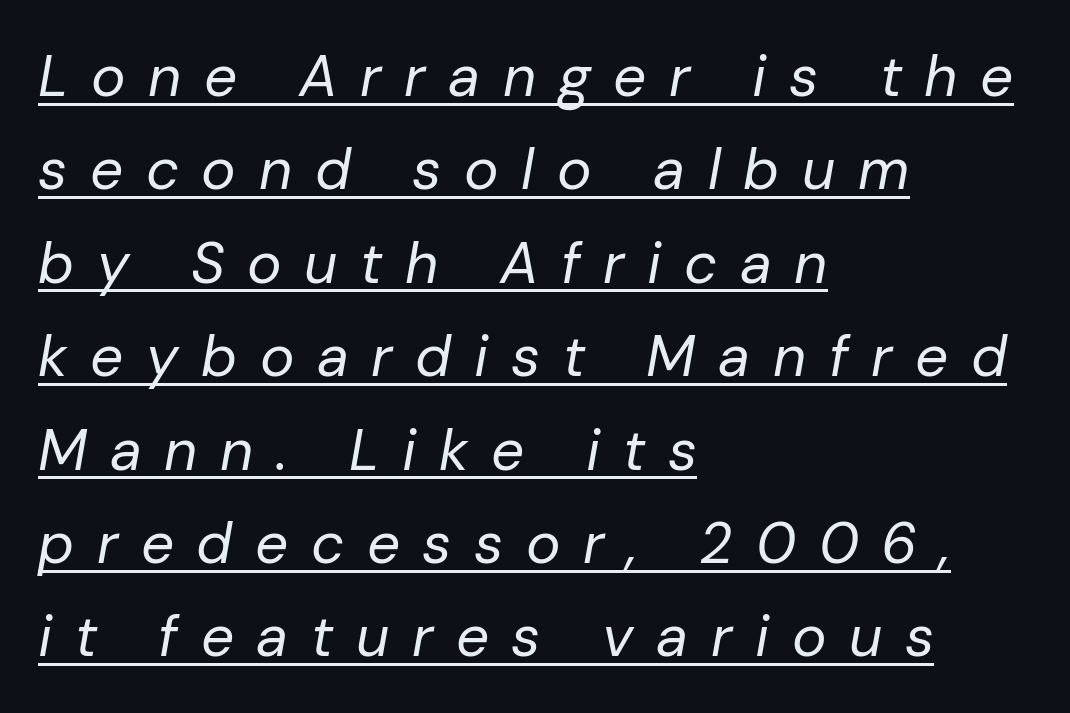
The image shows 58 px regular-weight type, italic (leaning right); set left-aligned, normal line spacing (1.61x), unusually wide letter spacing (+0.39 em), underlined; low stroke contrast and a medium x-height.
